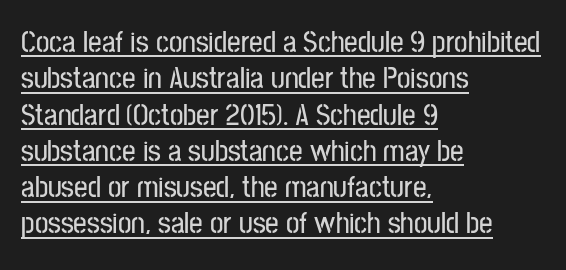
{"serif": "no", "italic": "no", "width": "condensed", "stroke_contrast": "low", "x_height": "medium", "monospaced": "no", "underline": "yes", "align": "left", "line_spacing_ratio": 1.21, "letter_spacing": "normal", "letter_spacing_em": 0.0, "glyph_px": 30}
